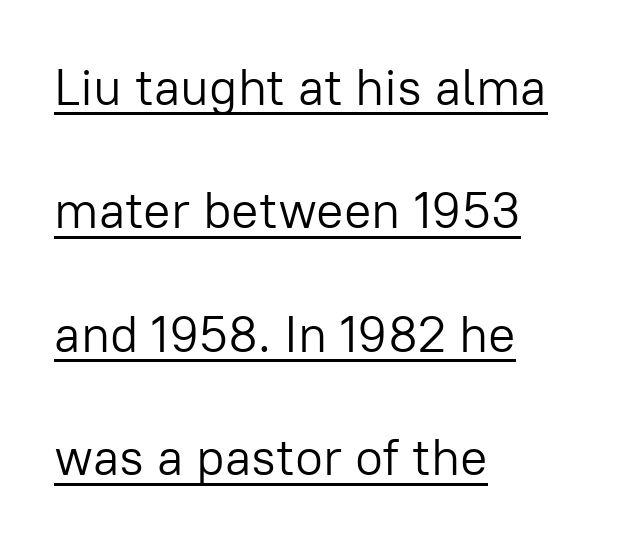
The designer dialed line spacing up above the default. A classic flush-left, rag-right setting is used for this passage. Compared with typical body copy, the letter spacing here is the same. The face used here appears with an underline applied. You can tell from the bare stems that sans-serif type was used. Stems and bowls with no extra thickness — not bold.
